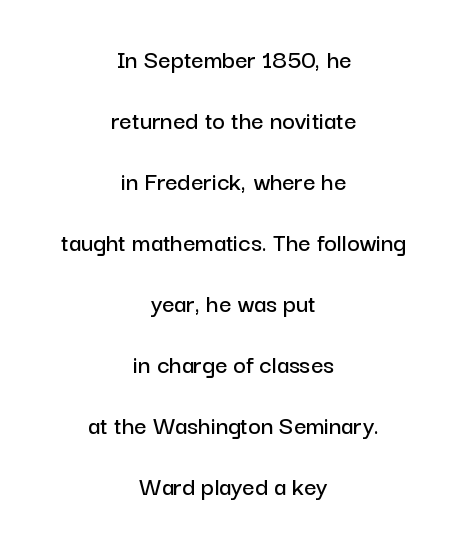
The words here are not underlined. If you folded the block vertically in half, each line would mirror itself in length. These lines keep a tight, regular rhythm from letter to letter. In terms of leading, this rendering errs on the spacious side. No italicization has been applied; the sample stays upright.
